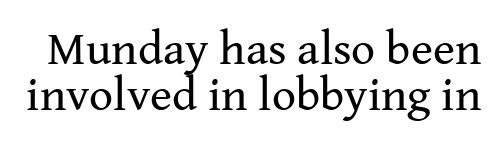
Q: Is the text bold? A: No.
Q: Is the text italic (slanted)? A: No, it is upright.
Q: Is the typeface a serif or a sans-serif typeface? A: Serif.
Q: Is the text underlined? A: No.
Q: Is the spacing between letters normal or unusually wide? A: Normal.
Q: Is the spacing between lines tight, normal or loose? A: Tight.
Q: Width (condensed, normal, or wide)? A: Normal.
Q: Stroke contrast? A: Medium.
Q: x-height? A: Medium.
Q: Monospaced? A: No.
